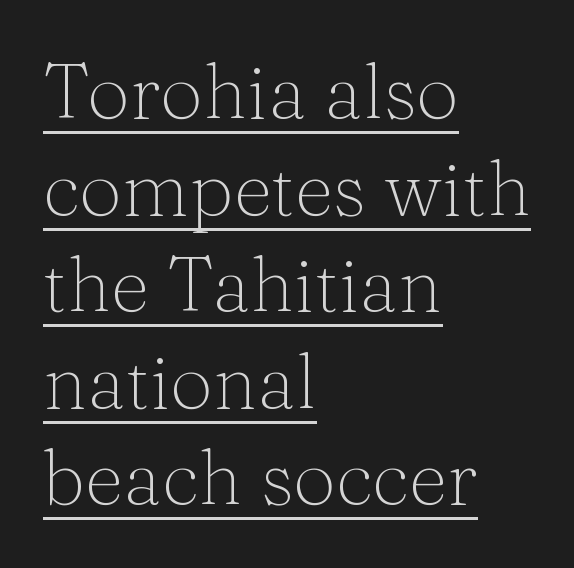
The image shows 76 px light serif type, upright; set left-aligned, normal line spacing (1.27x), normal letter spacing, underlined; medium stroke contrast and a medium x-height.
